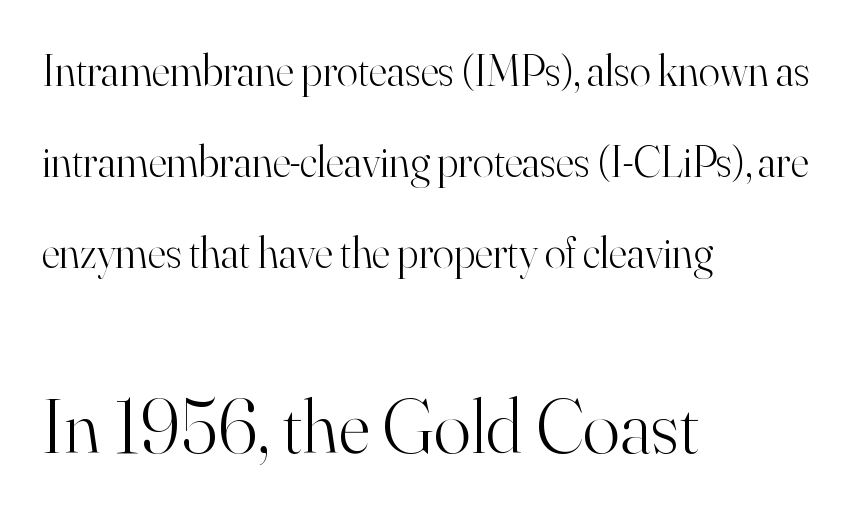
Alignment: flush left. You could not count columns in this text — the font is proportionally spaced. The leading is generous, giving the passage an open texture. Posture: upright roman. The text was rendered using a seriffed face with decorative stroke endings.
